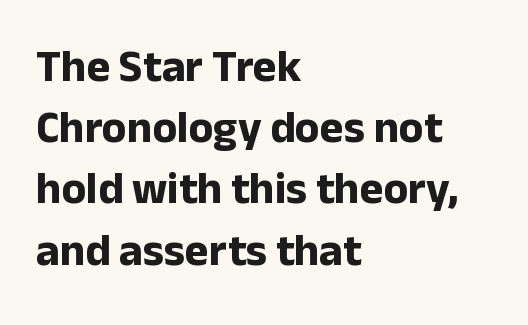
Heft: maximum for text — a bold. Is the block centered? No — it sits flush against the left margin. The designer went with a sans here, leaving each stem footless. Think of a printed novel: that variable character pitch is what you see here.
